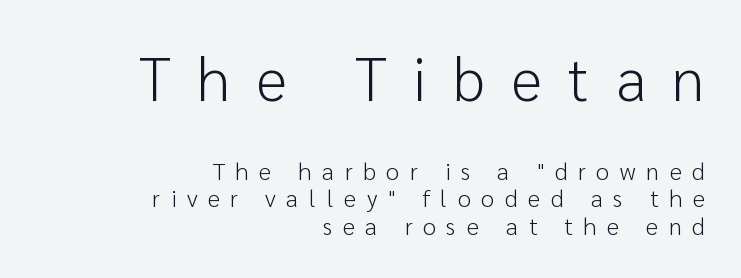
Character widths vary here, with narrow letters taking less room than wide ones. The weight tops out at a normal text grade. Bare-footed words on every line. You get the large type first, then a drop to smaller type. Caption: multi-line text, flush right, ragged left.
